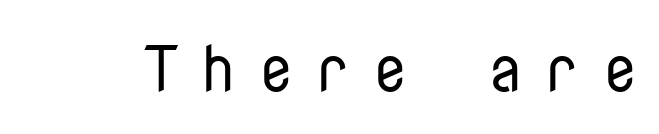
Letters rest on an invisible, unmarked baseline. A light-to-regular cut is what we see here. Is this a fixed-width face? Yes — each glyph sits in an identical cell. If you drew a line through each stem, it would be perfectly vertical. The type family on display is of the sans-serif kind.
